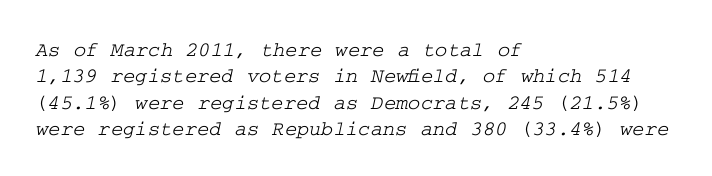
{"underline": "no", "align": "left", "line_spacing": "normal", "line_spacing_ratio": 1.26, "letter_spacing": "normal", "letter_spacing_em": 0.0, "glyph_px": 21}
